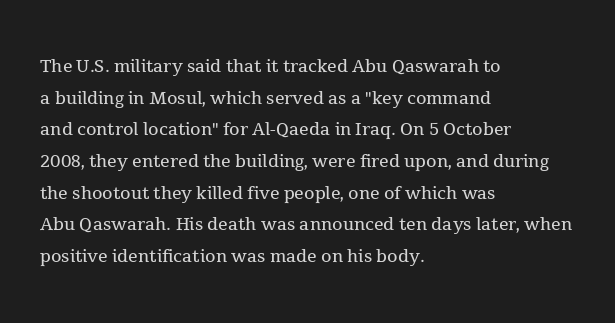
The image shows 24 px text type, upright; set left-aligned, normal line spacing (1.32x), normal letter spacing, not underlined.
